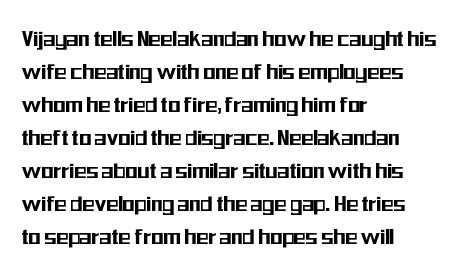
Q: Is the text italic (slanted)? A: No, it is upright.
Q: Is the text underlined? A: No.
Q: How is the paragraph aligned? A: Left-aligned.
Q: Is the spacing between letters normal or unusually wide? A: Normal.
Q: Is the spacing between lines tight, normal or loose? A: Normal.
